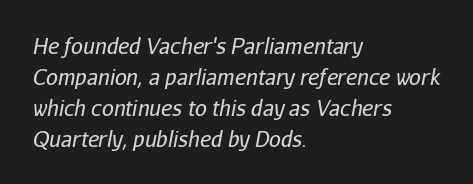
Spacing between characters is what you'd get straight out of the box. Baseline-to-baseline distance is the conventional proportion of letter height. Teacher's note: observe the even left margin — that is flush-left alignment. Unmarked baselines from the first word to the last.
